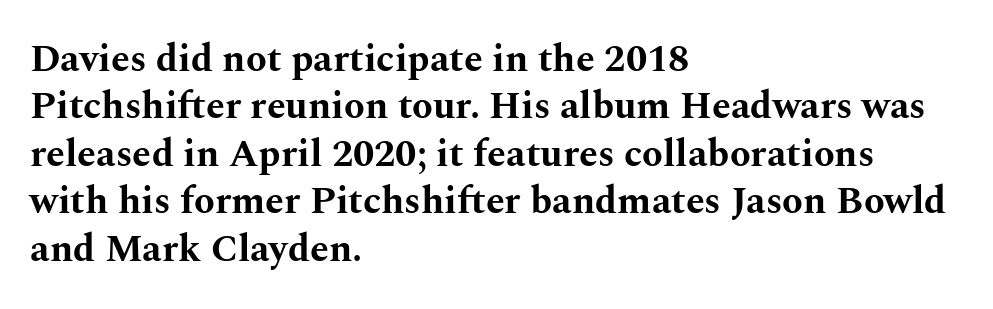
Q: Is the text bold? A: Yes.
Q: Is the text italic (slanted)? A: No, it is upright.
Q: Is the typeface a serif or a sans-serif typeface? A: Serif.
Q: Is the text underlined? A: No.
Q: How is the paragraph aligned? A: Left-aligned.
Q: Is the spacing between letters normal or unusually wide? A: Normal.
Q: Is the spacing between lines tight, normal or loose? A: Normal.
Q: Width (condensed, normal, or wide)? A: Wide.
Q: Stroke contrast? A: Medium.
Q: x-height? A: Medium.
Q: Monospaced? A: No.
